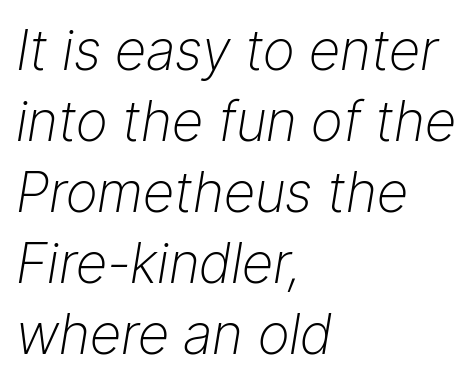
Q: Is the text bold? A: No.
Q: Is the text italic (slanted)? A: Yes, it leans right by about 9 degrees.
Q: Is the text underlined? A: No.
Q: How is the paragraph aligned? A: Left-aligned.
Q: Is the spacing between letters normal or unusually wide? A: Normal.
Q: Is the spacing between lines tight, normal or loose? A: Normal.
Q: Width (condensed, normal, or wide)? A: Normal.
Q: Stroke contrast? A: Low.
Q: x-height? A: Medium.
Q: Monospaced? A: No.
